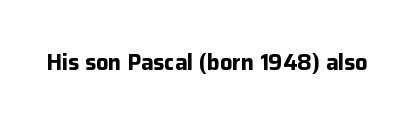
Short note: letters normally spaced. Words float on clear page, feet unadorned. The letters stand upright; this is a roman face. Heavy, bold letterforms.
